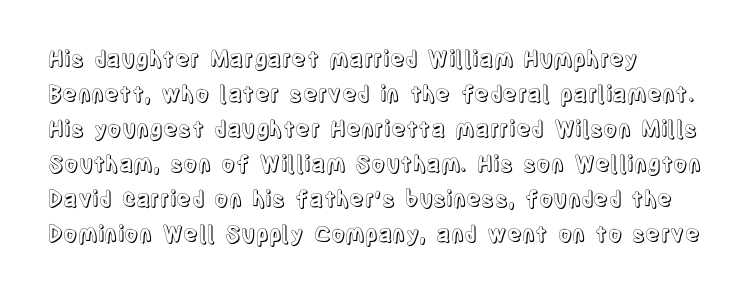
The image shows 22 px text type, upright; set left-aligned, normal line spacing (1.59x), normal letter spacing, not underlined.
